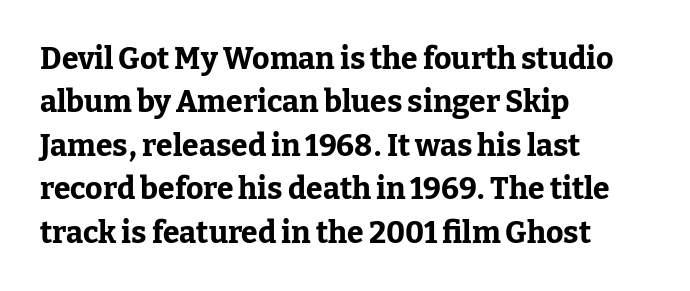
{"serif": "yes", "italic": "no", "bold": "yes", "weight": "bold", "width": "normal", "stroke_contrast": "low", "x_height": "medium", "monospaced": "no", "underline": "no", "align": "left", "line_spacing": "normal", "line_spacing_ratio": 1.45, "letter_spacing": "normal", "letter_spacing_em": 0.0, "glyph_px": 30}
